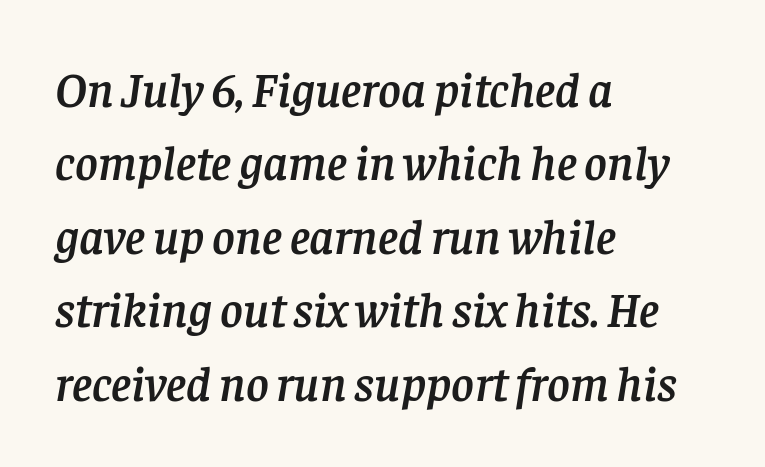
Q: Is the text italic (slanted)? A: Yes, it leans right by about 8 degrees.
Q: Is the typeface a serif or a sans-serif typeface? A: Serif.
Q: Is the text underlined? A: No.
Q: How is the paragraph aligned? A: Left-aligned.
Q: Is the spacing between letters normal or unusually wide? A: Normal.
Q: Is the spacing between lines tight, normal or loose? A: Normal.
Q: Width (condensed, normal, or wide)? A: Normal.
Q: Stroke contrast? A: Low.
Q: x-height? A: Large.
Q: Monospaced? A: No.
